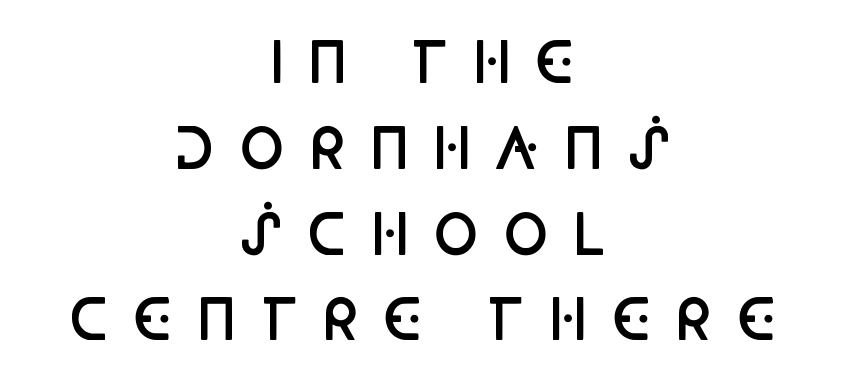
Q: Is the text bold? A: Semi-bold.
Q: Is the text italic (slanted)? A: No, it is upright.
Q: Is the typeface a serif or a sans-serif typeface? A: Sans-serif.
Q: Is the text underlined? A: No.
Q: How is the paragraph aligned? A: Centered.
Q: Is the spacing between letters normal or unusually wide? A: Unusually wide.
Q: Is the spacing between lines tight, normal or loose? A: Normal.
Q: Width (condensed, normal, or wide)? A: Condensed.
Q: Stroke contrast? A: Low.
Q: x-height? A: Large.
Q: Monospaced? A: No.
